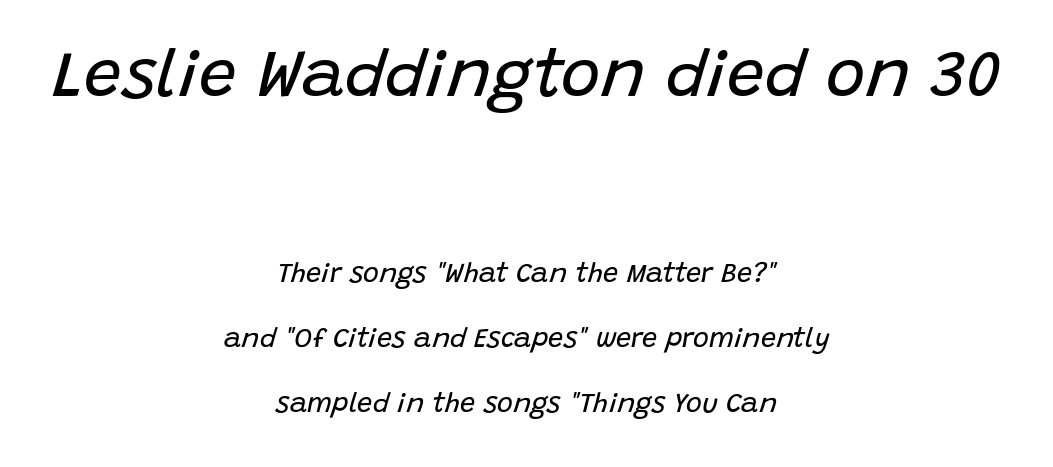
The image shows 67 px regular-weight type, italic (leaning right); set centered, loose line spacing (2.42x), normal letter spacing, not underlined; the first (top) block is 2.48x larger; low stroke contrast and a large x-height.
